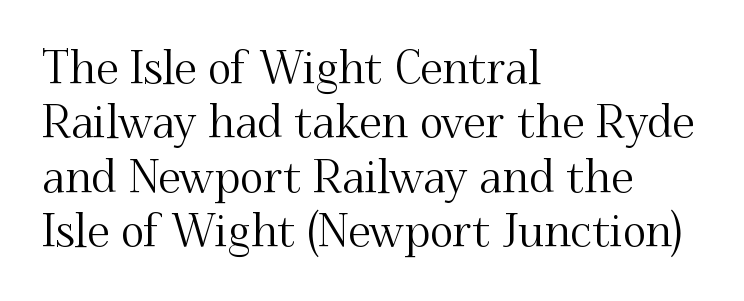
The image shows 45 px serif type, upright; set left-aligned, line spacing 1.21x, normal letter spacing, not underlined; medium stroke contrast and a small x-height.
